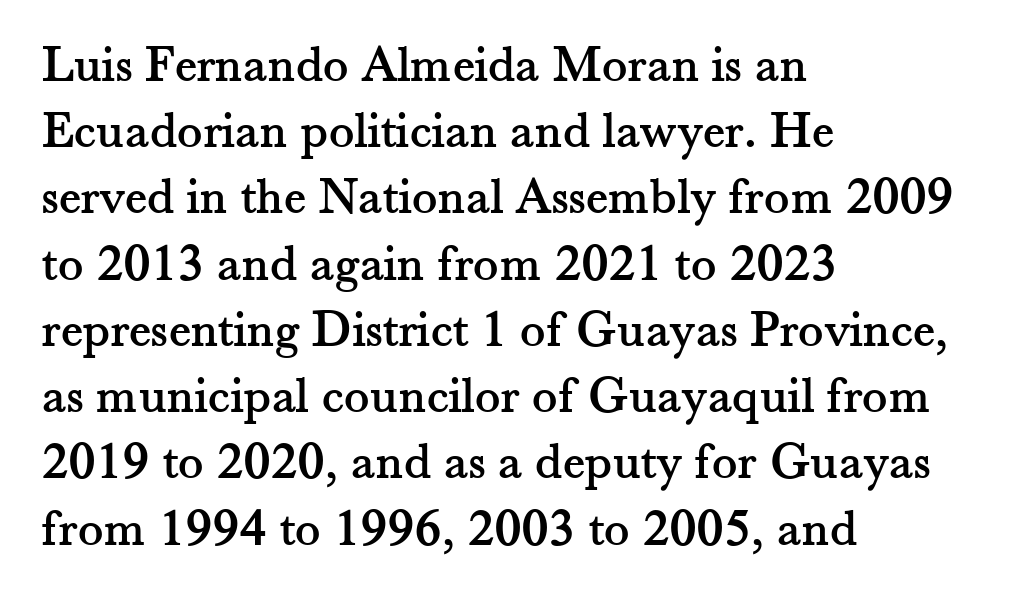
{"serif": "yes", "italic": "no", "width": "normal", "stroke_contrast": "medium", "x_height": "small", "monospaced": "no", "underline": "no", "align": "left", "line_spacing": "normal", "line_spacing_ratio": 1.25, "letter_spacing": "normal", "letter_spacing_em": 0.0, "glyph_px": 53}
